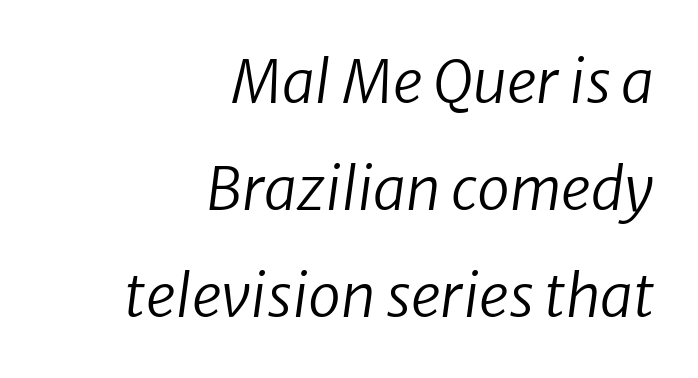
{"serif": "no", "bold": "no", "weight": "regular", "width": "normal", "stroke_contrast": "low", "x_height": "medium", "monospaced": "no", "underline": "no", "align": "right", "line_spacing_ratio": 1.81, "letter_spacing": "normal", "letter_spacing_em": 0.0, "glyph_px": 59}
